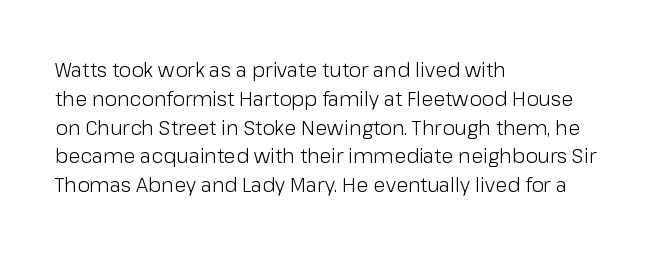
Vertical strokes here are truly vertical. The typesetting does not lean heavy: it is not bold. These lines keep a tight, regular rhythm from letter to letter. Anything drawn beneath the words? Only blank space. The designer left line spacing at the default. Caption: multi-line text, flush left, ragged right.
